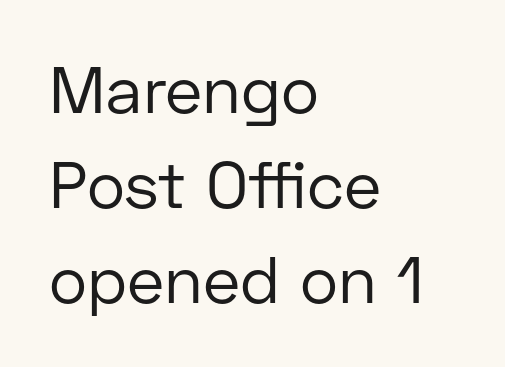
Q: Is the text bold? A: No.
Q: Is the text italic (slanted)? A: No, it is upright.
Q: Is the typeface a serif or a sans-serif typeface? A: Sans-serif.
Q: Is the text underlined? A: No.
Q: How is the paragraph aligned? A: Left-aligned.
Q: Is the spacing between letters normal or unusually wide? A: Normal.
Q: Is the spacing between lines tight, normal or loose? A: Normal.
Q: Width (condensed, normal, or wide)? A: Normal.
Q: Stroke contrast? A: Low.
Q: x-height? A: Medium.
Q: Monospaced? A: No.
